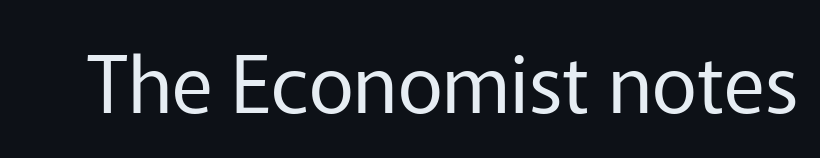
Characters follow at the spacing the type designer built in. The letters look calm and open, with moderate or lighter stems. Look at the bottom of the vertical strokes: they stop flat, with no serifs. Ordinary non-slanted type is in use. A typesetter would call this proportional, since set widths differ per character. Honestly, there is no underline to notice here at all.
